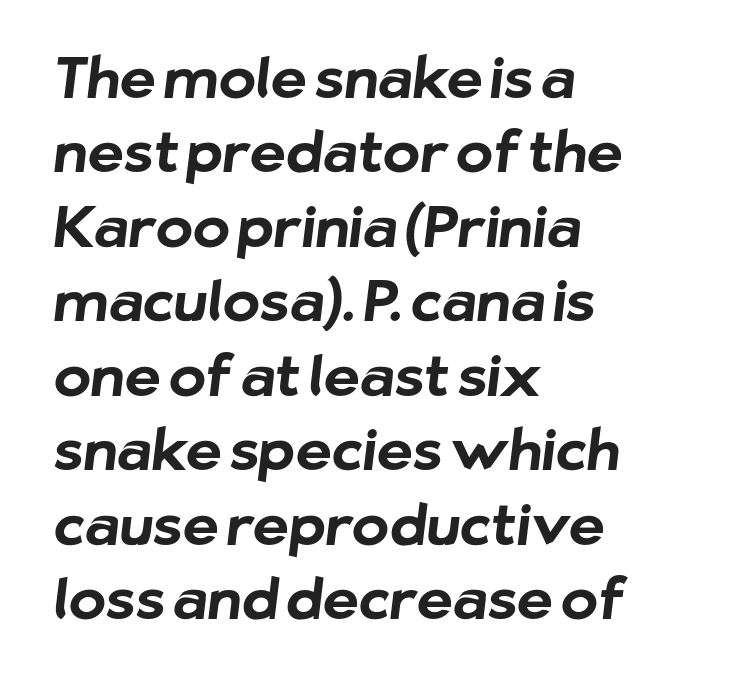
{"serif": "no", "bold": "yes", "weight": "bold", "width": "normal", "stroke_contrast": "low", "x_height": "medium", "monospaced": "no", "underline": "no", "align": "left", "line_spacing": "normal", "line_spacing_ratio": 1.33, "letter_spacing": "normal", "letter_spacing_em": 0.0, "glyph_px": 56}
